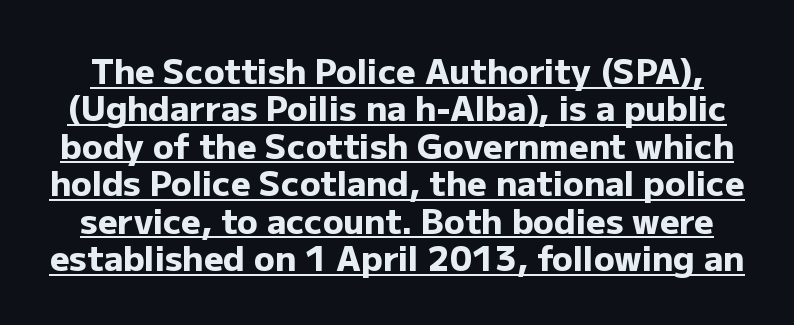
The image shows 34 px heavy sans-serif type, upright; set tight line spacing (1.1x), normal letter spacing, underlined; low stroke contrast and a medium x-height.
